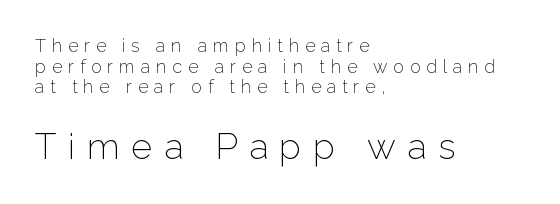
The letters stand upright; this is a roman face. Glyph-to-glyph distance is far greater than everyday printed text. The paragraph has a hard left edge and a soft right edge. The passage shown begins with its smaller block and ends with its larger one.
